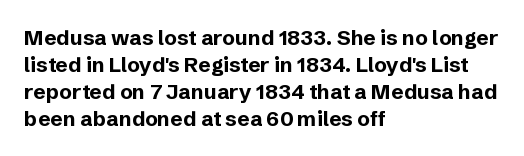
{"italic": "no", "bold": "yes", "underline": "no", "align": "left", "line_spacing": "normal", "line_spacing_ratio": 1.28, "letter_spacing": "normal", "letter_spacing_em": 0.0, "glyph_px": 21}
